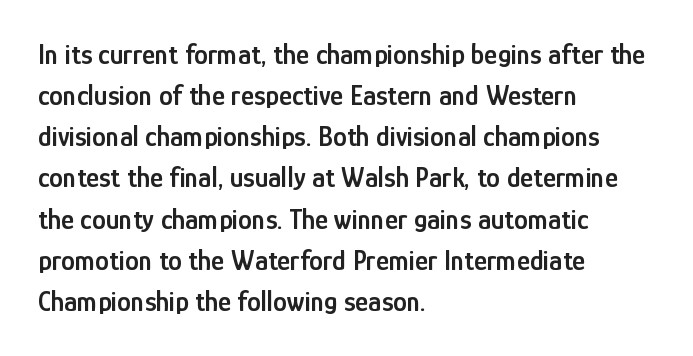
Notice how the stems are strictly vertical — no italics here. Note: no serifs on the glyphs. Descenders hang freely into open space. Heft: intermediate — a semibold.
